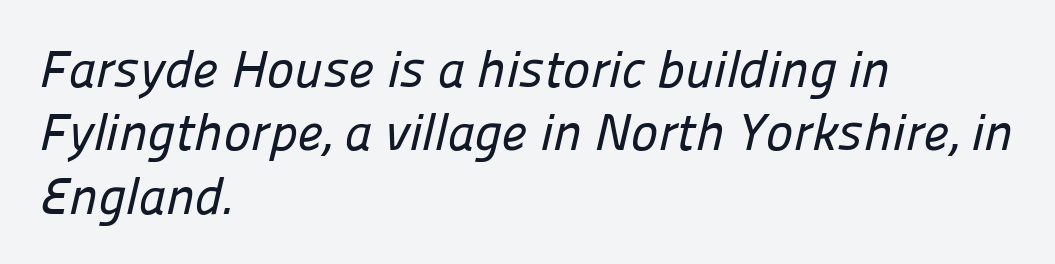
{"serif": "no", "width": "normal", "stroke_contrast": "low", "x_height": "medium", "monospaced": "no", "underline": "no", "align": "left", "line_spacing_ratio": 1.22, "letter_spacing": "normal", "letter_spacing_em": 0.0, "glyph_px": 52}
